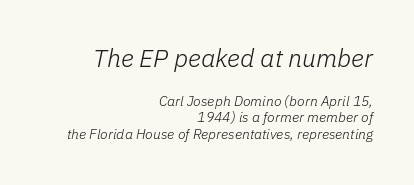
{"italic": "yes", "lean": "right", "slant_degrees": 11, "bold": "no", "underline": "no", "align": "right", "line_spacing_ratio": 1.19, "letter_spacing": "normal", "letter_spacing_em": 0.0, "larger_block": "first", "size_ratio": 1.79, "glyph_px": 25}
